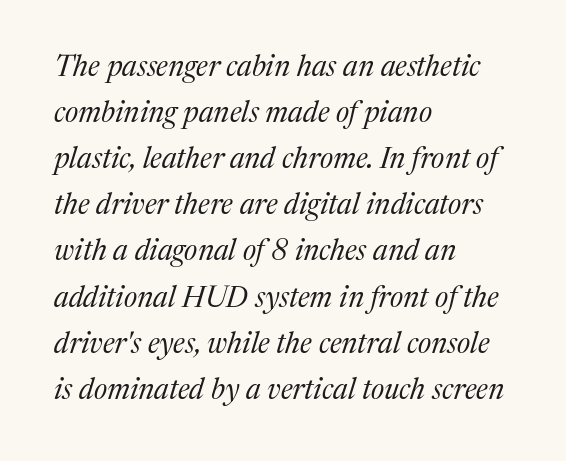
The image shows 29 px regular-weight serif type, italic (leaning right); set left-aligned, normal line spacing (1.59x), normal letter spacing, not underlined; medium stroke contrast and a medium x-height.
